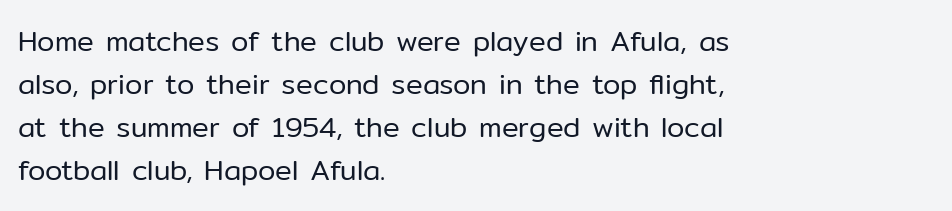
The image shows 28 px regular-weight sans-serif type, upright; set left-aligned, normal line spacing (1.54x), normal letter spacing, not underlined; low stroke contrast and a medium x-height.
